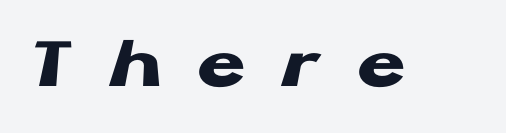
Style check: upright. Short note: letters widely spaced. No word sits above an underline. A sans-serif font was chosen for this passage. These words are printed bold, with thick strokes throughout. Is this a fixed-width face? No — the glyphs have proportional, varying widths.
